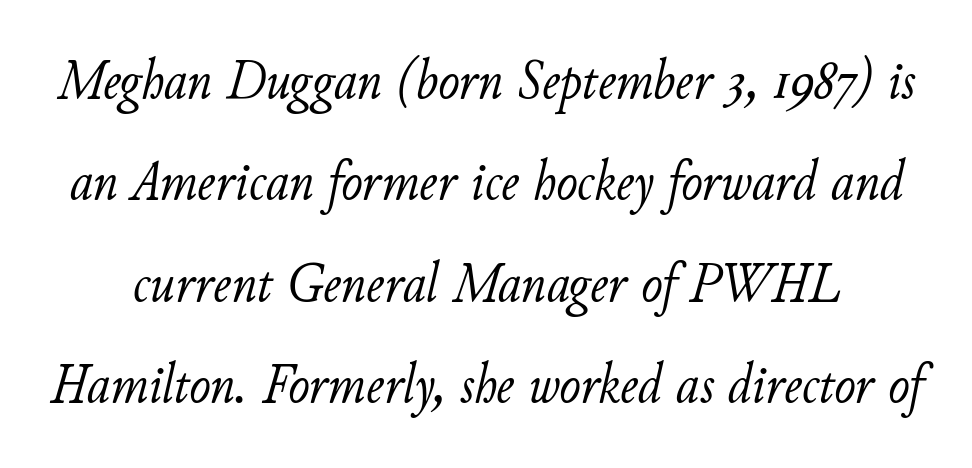
The image shows 57 px light type, italic (leaning right); set line spacing 1.78x, normal letter spacing, not underlined; low stroke contrast and a small x-height.
